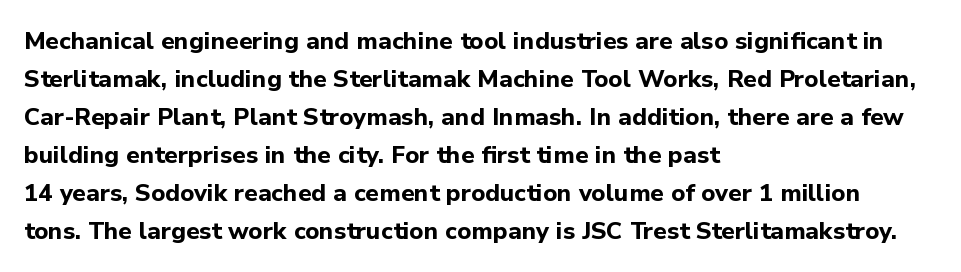
The space between consecutive lines is moderate. Alignment: flush left. The passage shown is not underscored anywhere. The type is set solid horizontally, with unmodified tracking. The characters look thick and weighty, a clear bold. Unlike italic type, these characters show no tilt at all.
